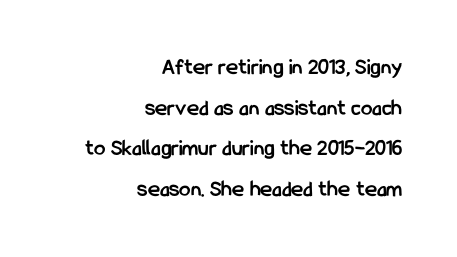
The image shows 23 px bold type, upright; set right-aligned, line spacing 1.77x, normal letter spacing, not underlined.
